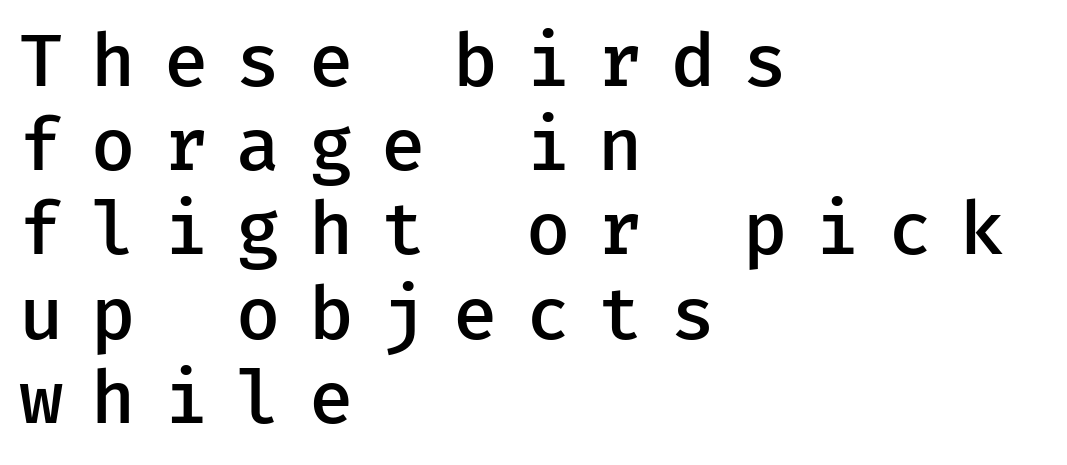
The image shows 72 px semibold sans-serif type, upright; set left-aligned, line spacing 1.17x, unusually wide letter spacing (+0.39 em), not underlined; low stroke contrast and a medium x-height.
